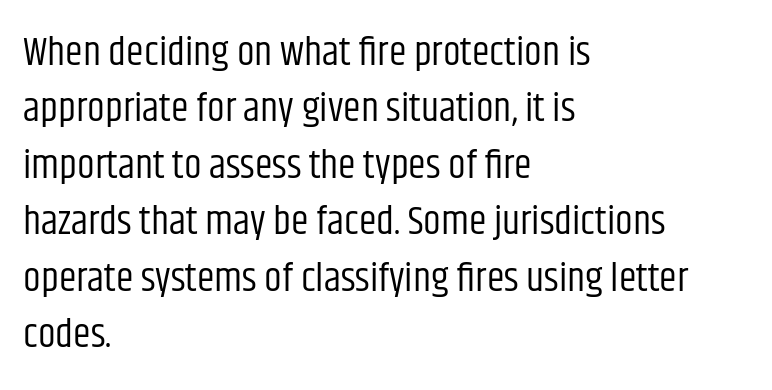
Q: Is the text bold? A: No.
Q: Is the text italic (slanted)? A: No, it is upright.
Q: Is the typeface a serif or a sans-serif typeface? A: Sans-serif.
Q: Is the text underlined? A: No.
Q: How is the paragraph aligned? A: Left-aligned.
Q: Is the spacing between letters normal or unusually wide? A: Normal.
Q: Is the spacing between lines tight, normal or loose? A: Normal.
Q: Width (condensed, normal, or wide)? A: Condensed.
Q: Stroke contrast? A: Low.
Q: x-height? A: Large.
Q: Monospaced? A: No.
